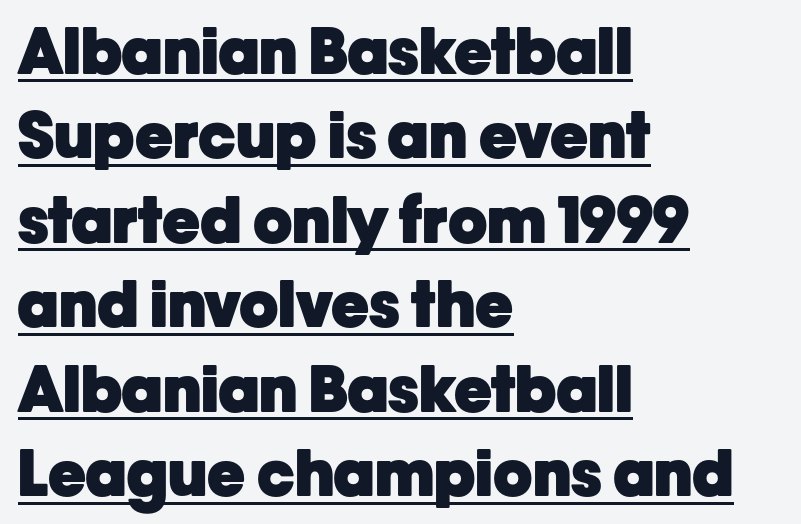
I'd call this a sans setting — the letters go barefoot. Each new line begins a customary step beneath the previous one. If you drew a line through each stem, it would be perfectly vertical. You can see a thin bar hugging the bottom of the glyphs. The rendering uses natural spacing where letterforms have individual widths.
